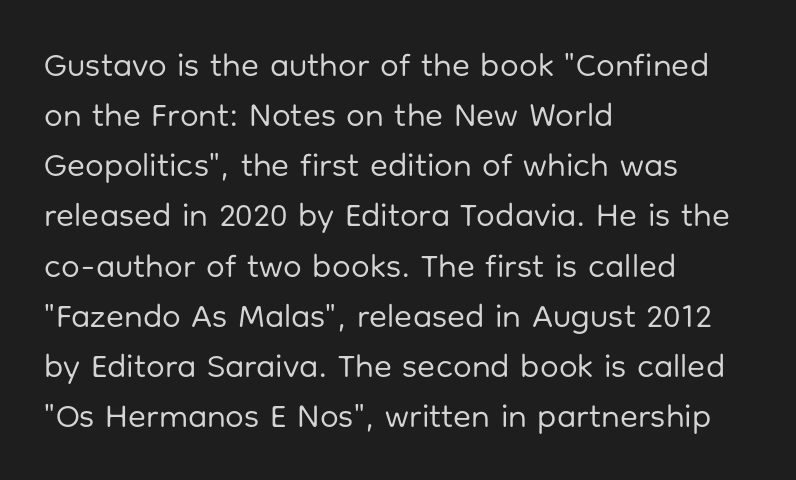
{"serif": "no", "italic": "no", "bold": "no", "weight": "regular", "width": "normal", "stroke_contrast": "low", "x_height": "medium", "monospaced": "no", "underline": "no", "align": "left", "line_spacing": "normal", "line_spacing_ratio": 1.52, "letter_spacing": "normal", "letter_spacing_em": 0.0, "glyph_px": 33}
